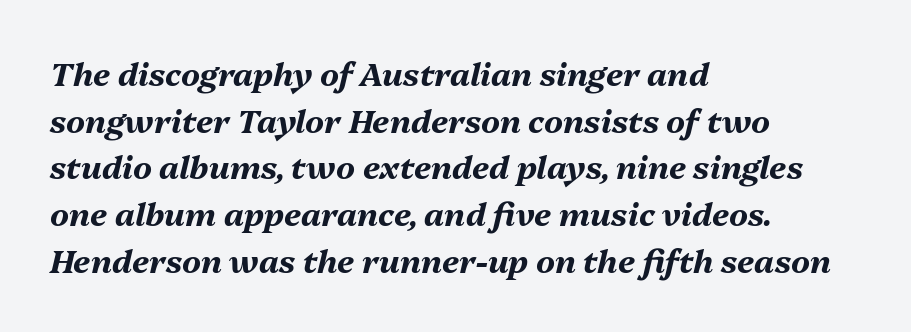
{"italic": "yes", "lean": "right", "slant_degrees": 13, "bold": "yes", "weight": "bold", "width": "normal", "stroke_contrast": "medium", "x_height": "medium", "monospaced": "no", "underline": "no", "align": "left", "line_spacing": "normal", "line_spacing_ratio": 1.46, "letter_spacing": "normal", "letter_spacing_em": 0.0, "glyph_px": 32}
